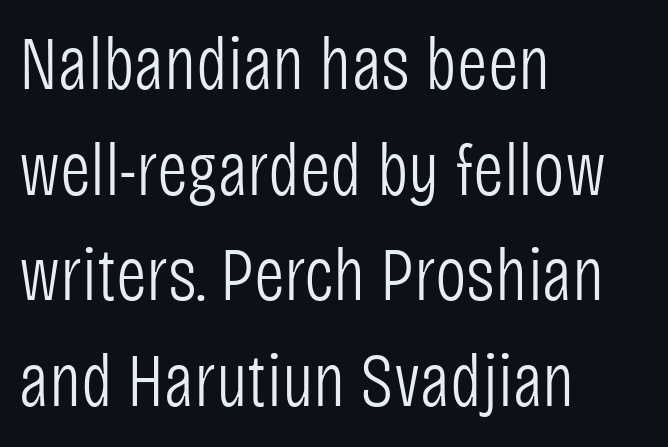
The face looks like a standard text weight, possibly lighter. The block of text has a typical density, with ordinary space between rows. Layout note: lines flush left. The passage shown is not underscored anywhere.
